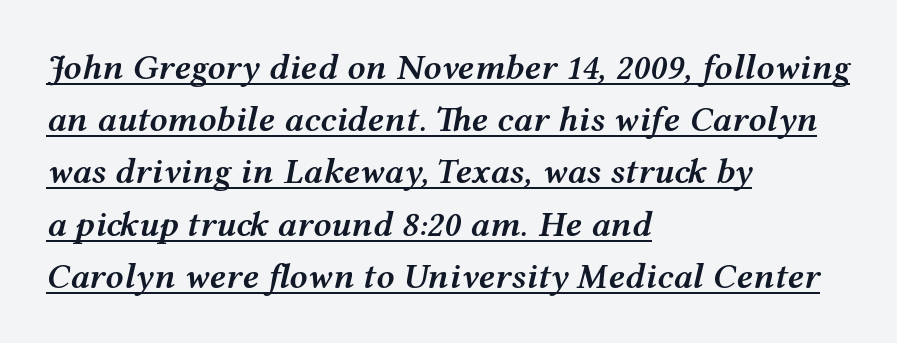
Q: Is the text bold? A: Semi-bold.
Q: Is the text italic (slanted)? A: Yes, it leans right by about 12 degrees.
Q: Is the text underlined? A: Yes.
Q: How is the paragraph aligned? A: Left-aligned.
Q: Is the spacing between letters normal or unusually wide? A: Normal.
Q: Is the spacing between lines tight, normal or loose? A: Normal.
Q: Width (condensed, normal, or wide)? A: Wide.
Q: Stroke contrast? A: Medium.
Q: x-height? A: Medium.
Q: Monospaced? A: No.
